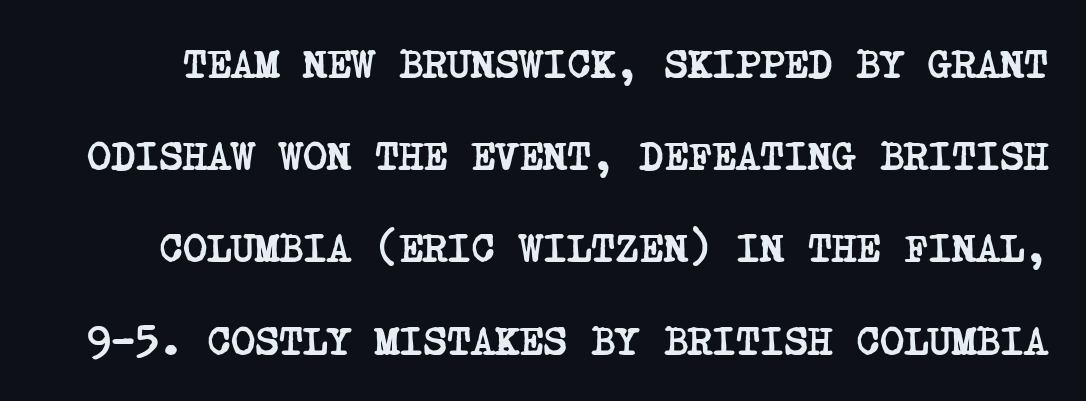
Q: Is the text bold? A: Yes.
Q: Is the typeface a serif or a sans-serif typeface? A: Serif.
Q: Is the text underlined? A: No.
Q: Is the spacing between letters normal or unusually wide? A: Normal.
Q: Is the spacing between lines tight, normal or loose? A: Loose.
Q: Width (condensed, normal, or wide)? A: Condensed.
Q: Stroke contrast? A: Low.
Q: x-height? A: Large.
